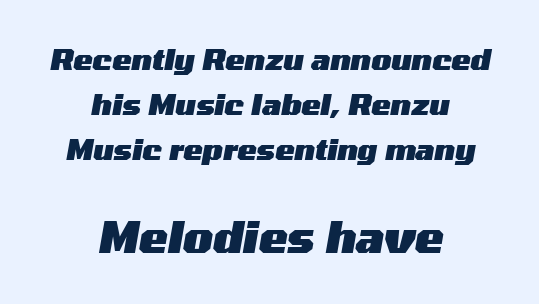
Q: Is the text bold? A: Yes.
Q: Is the text italic (slanted)? A: Yes, it leans right by about 10 degrees.
Q: Is the text underlined? A: No.
Q: How is the paragraph aligned? A: Centered.
Q: Is the spacing between letters normal or unusually wide? A: Normal.
Q: Is the spacing between lines tight, normal or loose? A: Normal.
Q: Which block of text is set in a larger size, the first (top) or the second (bottom)? A: The second (bottom) one.
Q: Width (condensed, normal, or wide)? A: Wide.
Q: Stroke contrast? A: Medium.
Q: x-height? A: Medium.
Q: Monospaced? A: No.
